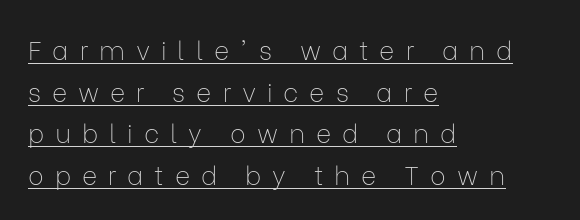
Q: Is the text bold? A: No.
Q: Is the text italic (slanted)? A: No, it is upright.
Q: Is the text underlined? A: Yes.
Q: How is the paragraph aligned? A: Left-aligned.
Q: Is the spacing between letters normal or unusually wide? A: Unusually wide.
Q: Is the spacing between lines tight, normal or loose? A: Normal.
